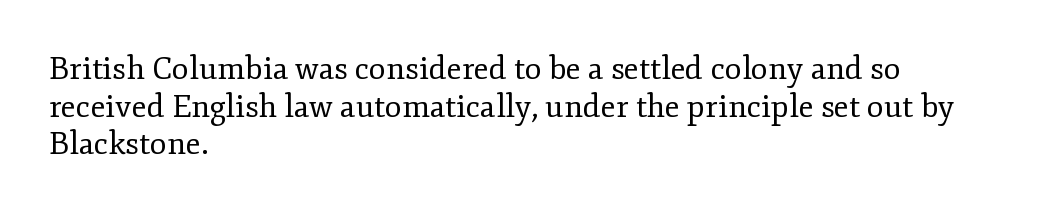
Q: Is the text bold? A: No.
Q: Is the text italic (slanted)? A: No, it is upright.
Q: Is the typeface a serif or a sans-serif typeface? A: Serif.
Q: Is the text underlined? A: No.
Q: How is the paragraph aligned? A: Left-aligned.
Q: Is the spacing between letters normal or unusually wide? A: Normal.
Q: Width (condensed, normal, or wide)? A: Normal.
Q: Stroke contrast? A: Low.
Q: x-height? A: Small.
Q: Monospaced? A: No.
